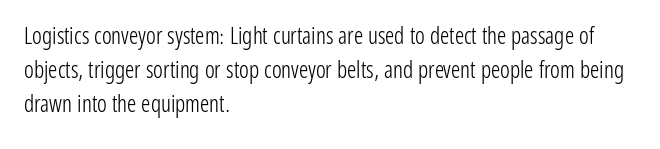
{"italic": "no", "bold": "no", "underline": "no", "align": "left", "line_spacing": "normal", "line_spacing_ratio": 1.48, "letter_spacing": "normal", "letter_spacing_em": 0.0, "glyph_px": 23}
